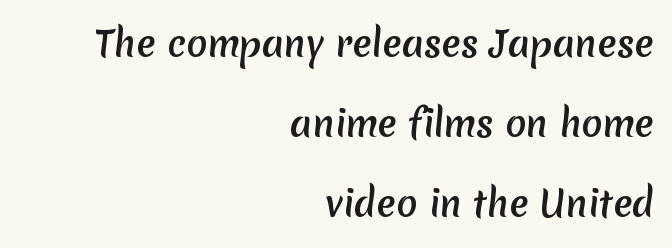
{"serif": "no", "width": "normal", "stroke_contrast": "medium", "x_height": "medium", "monospaced": "no", "underline": "no", "align": "right", "line_spacing": "loose", "line_spacing_ratio": 2.29, "letter_spacing": "normal", "letter_spacing_em": 0.0, "glyph_px": 35}
